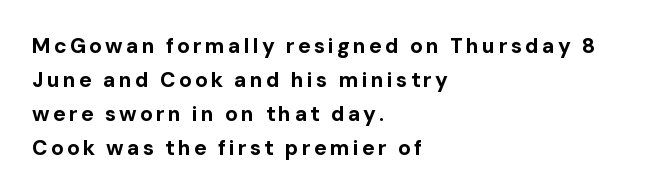
The image shows 21 px bold type, upright; set left-aligned, normal line spacing (1.62x), not underlined.
